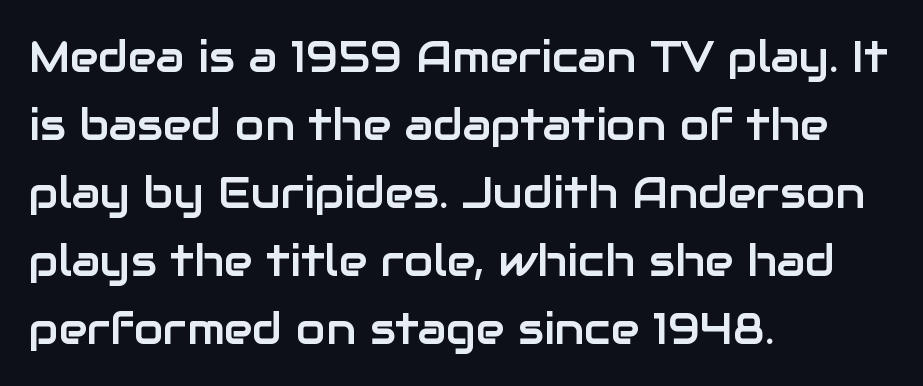
Q: Is the text italic (slanted)? A: No, it is upright.
Q: Is the typeface a serif or a sans-serif typeface? A: Sans-serif.
Q: Is the text underlined? A: No.
Q: How is the paragraph aligned? A: Left-aligned.
Q: Is the spacing between letters normal or unusually wide? A: Normal.
Q: Is the spacing between lines tight, normal or loose? A: Normal.
Q: Width (condensed, normal, or wide)? A: Normal.
Q: Stroke contrast? A: Low.
Q: x-height? A: Medium.
Q: Monospaced? A: No.
